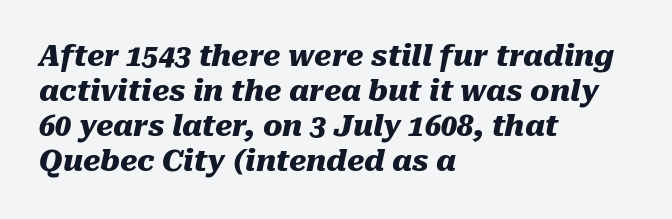
The image shows 29 px heavy type, italic (leaning right); set left-aligned, line spacing 1.21x, normal letter spacing, not underlined; medium stroke contrast and a medium x-height.
